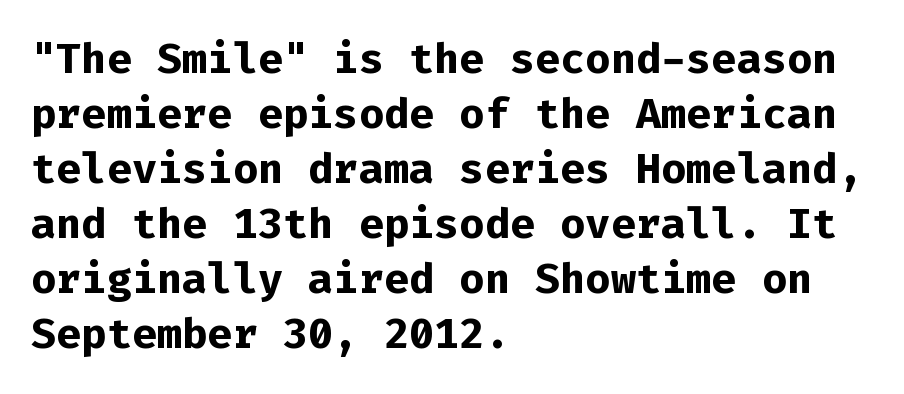
{"serif": "no", "italic": "no", "bold": "yes", "weight": "bold", "width": "normal", "stroke_contrast": "low", "x_height": "medium", "monospaced": "yes", "underline": "no", "align": "left", "line_spacing": "normal", "line_spacing_ratio": 1.31, "letter_spacing": "normal", "letter_spacing_em": 0.0, "glyph_px": 42}
